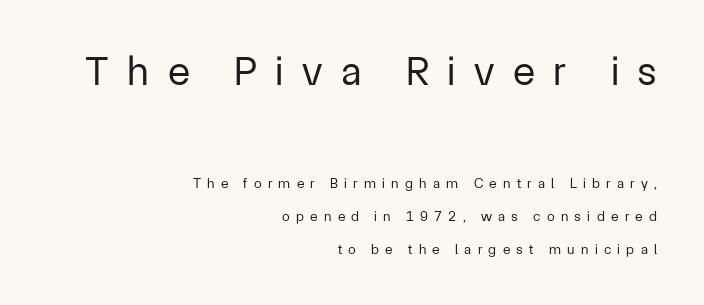
The image shows 41 px regular-weight sans-serif type, upright; set right-aligned, loose line spacing (2.33x), unusually wide letter spacing (+0.45 em), not underlined; the first (top) block is 2.93x larger; low stroke contrast and a medium x-height.
